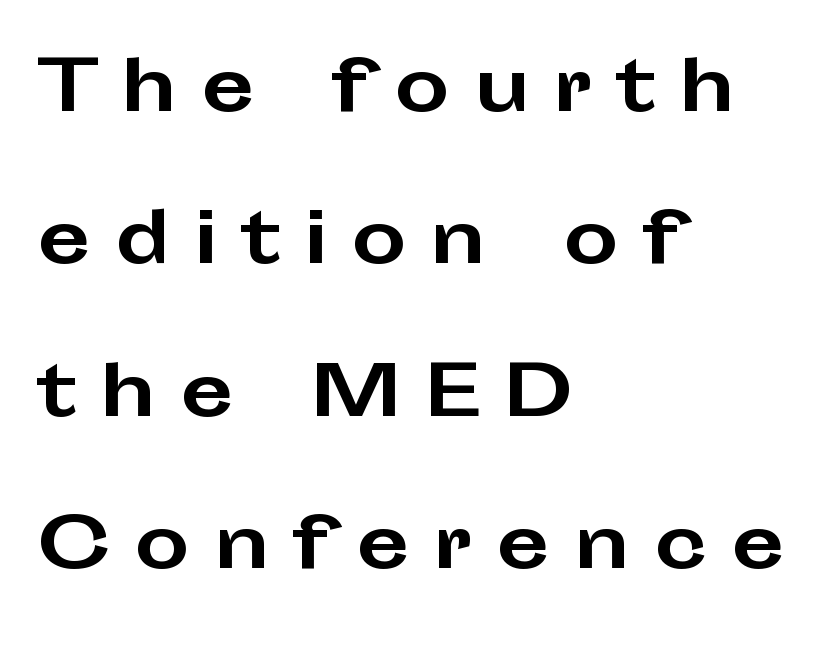
The image shows 69 px bold, wide sans-serif type, upright; set left-aligned, loose line spacing (2.21x), unusually wide letter spacing (+0.34 em), not underlined; low stroke contrast and a medium x-height.
